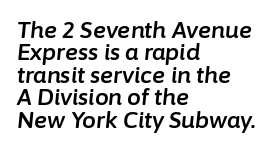
The image shows 22 px text type, italic (leaning right); set left-aligned, tight line spacing (1.02x), normal letter spacing, not underlined.
